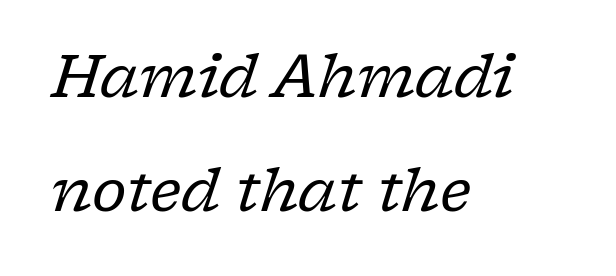
Q: Is the text bold? A: No.
Q: Is the text italic (slanted)? A: Yes, it leans right by about 17 degrees.
Q: Is the typeface a serif or a sans-serif typeface? A: Serif.
Q: Is the text underlined? A: No.
Q: How is the paragraph aligned? A: Left-aligned.
Q: Is the spacing between letters normal or unusually wide? A: Normal.
Q: Is the spacing between lines tight, normal or loose? A: Loose.
Q: Width (condensed, normal, or wide)? A: Normal.
Q: Stroke contrast? A: Low.
Q: x-height? A: Medium.
Q: Monospaced? A: No.
